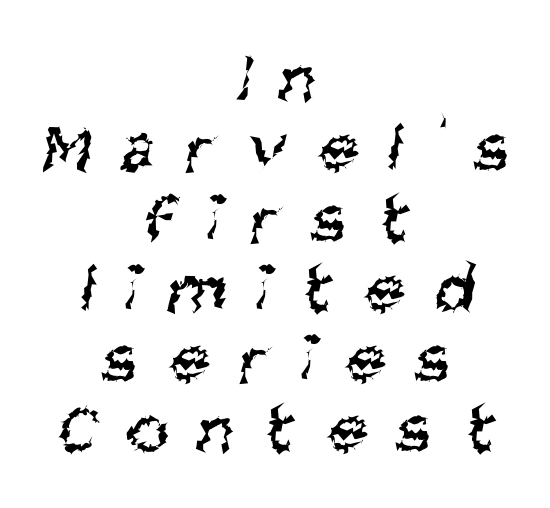
{"serif": "no", "bold": "no", "weight": "regular", "width": "condensed", "stroke_contrast": "medium", "x_height": "large", "monospaced": "no", "underline": "no", "align": "center", "line_spacing": "tight", "line_spacing_ratio": 0.99, "letter_spacing": "wide", "letter_spacing_em": 0.44, "glyph_px": 71}
